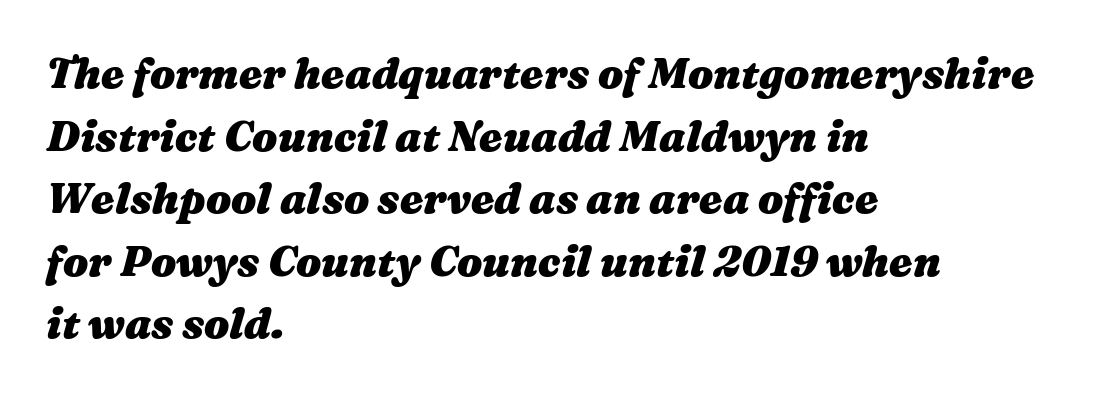
Successive baselines arrive at the customary interval. Check the space under the baseline: it is left empty. The lines in this sample share a left origin and differ only in where they stop. Strong, thick strokes mark this as bold type.
